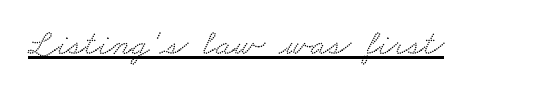
The image shows 37 px wide serif type; set normal letter spacing, underlined; medium stroke contrast and a small x-height.
